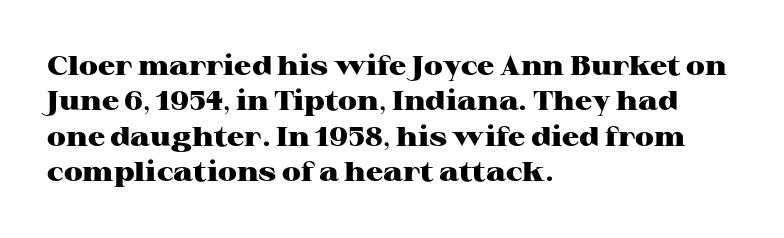
Q: Is the text bold? A: Yes.
Q: Is the text italic (slanted)? A: No, it is upright.
Q: Is the text underlined? A: No.
Q: How is the paragraph aligned? A: Left-aligned.
Q: Is the spacing between letters normal or unusually wide? A: Normal.
Q: Is the spacing between lines tight, normal or loose? A: Normal.
